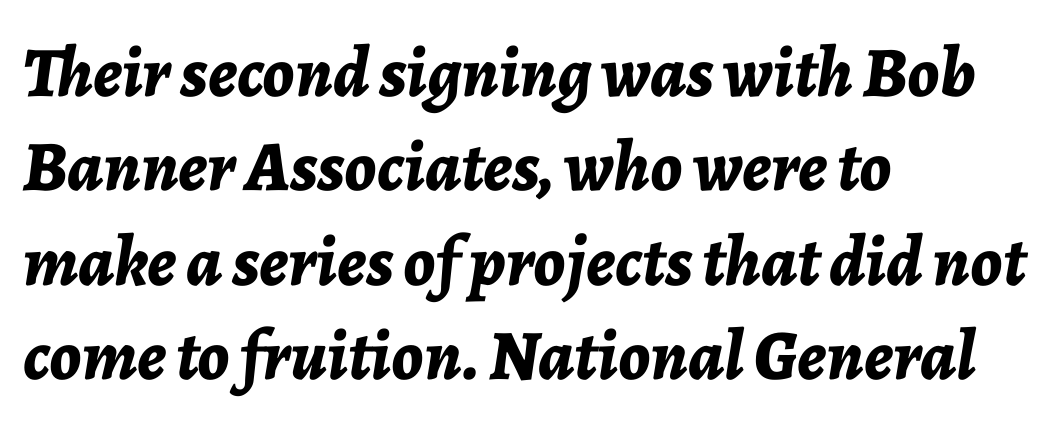
Characters are canted at an angle relative to the baseline's perpendicular. The face used here is rendered with its standard letterfit. Each letter keeps its own natural width here, so spacing adapts to shape. The compositor pushed each line to the left boundary. Only glyphs here, with clear space below each row. Successive baselines arrive at the customary interval.
